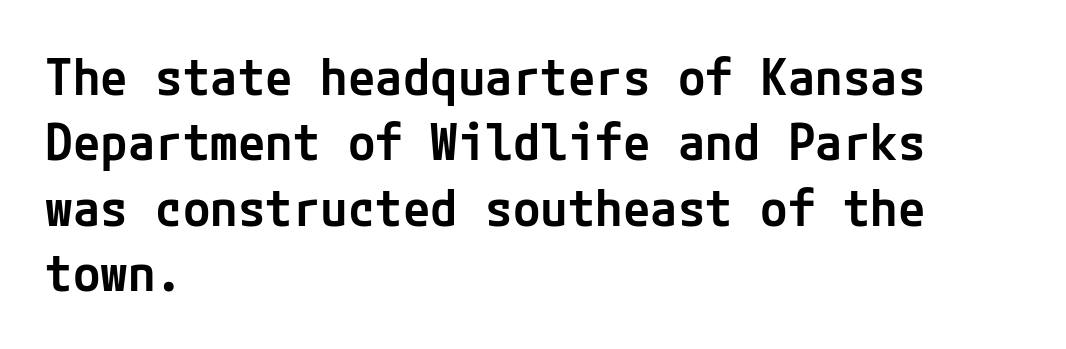
Q: Is the text bold? A: Semi-bold.
Q: Is the text italic (slanted)? A: No, it is upright.
Q: Is the typeface a serif or a sans-serif typeface? A: Sans-serif.
Q: Is the text underlined? A: No.
Q: How is the paragraph aligned? A: Left-aligned.
Q: Is the spacing between letters normal or unusually wide? A: Normal.
Q: Is the spacing between lines tight, normal or loose? A: Normal.
Q: Width (condensed, normal, or wide)? A: Normal.
Q: Stroke contrast? A: Low.
Q: x-height? A: Medium.
